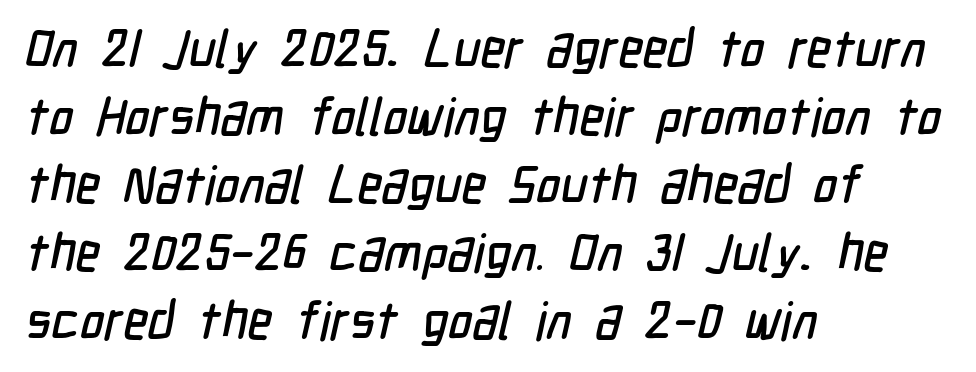
Q: Is the typeface a serif or a sans-serif typeface? A: Sans-serif.
Q: Is the text underlined? A: No.
Q: How is the paragraph aligned? A: Left-aligned.
Q: Is the spacing between letters normal or unusually wide? A: Normal.
Q: Is the spacing between lines tight, normal or loose? A: Normal.
Q: Width (condensed, normal, or wide)? A: Condensed.
Q: Stroke contrast? A: Low.
Q: x-height? A: Medium.
Q: Monospaced? A: No.
